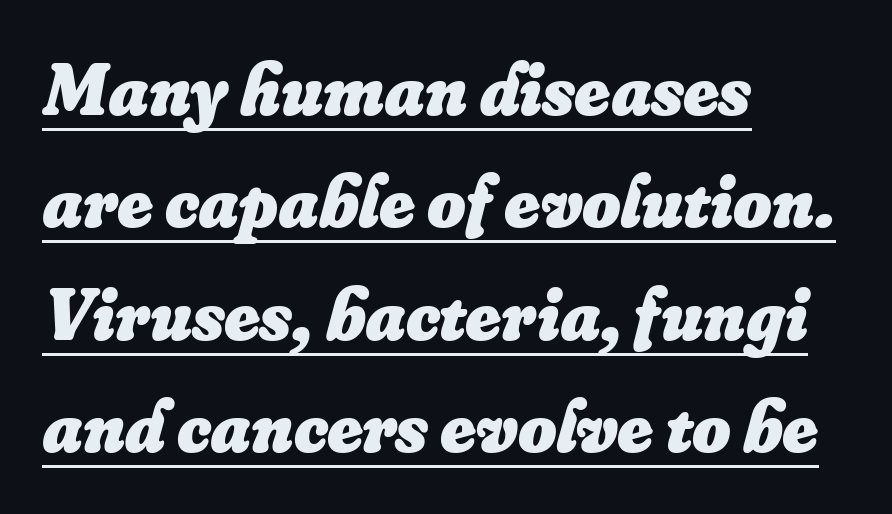
The image shows 74 px heavy type, italic (leaning right); set left-aligned, normal line spacing (1.52x), normal letter spacing, underlined; low stroke contrast and a small x-height.
